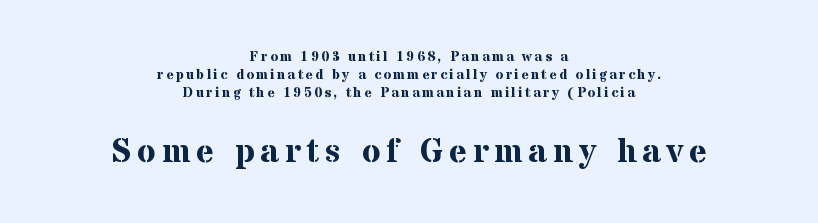
The image shows 34 px bold serif type, upright; set centered, normal line spacing (1.27x), not underlined; the second (bottom) block is 2.43x larger; medium stroke contrast and a medium x-height.
